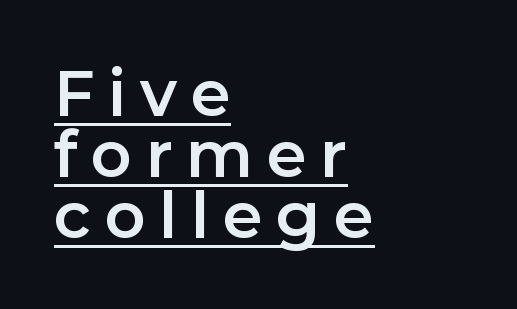
Q: Is the text italic (slanted)? A: No, it is upright.
Q: Is the typeface a serif or a sans-serif typeface? A: Sans-serif.
Q: Is the text underlined? A: Yes.
Q: How is the paragraph aligned? A: Left-aligned.
Q: Is the spacing between letters normal or unusually wide? A: Unusually wide.
Q: Is the spacing between lines tight, normal or loose? A: Tight.
Q: Width (condensed, normal, or wide)? A: Normal.
Q: Stroke contrast? A: Low.
Q: x-height? A: Medium.
Q: Monospaced? A: No.
